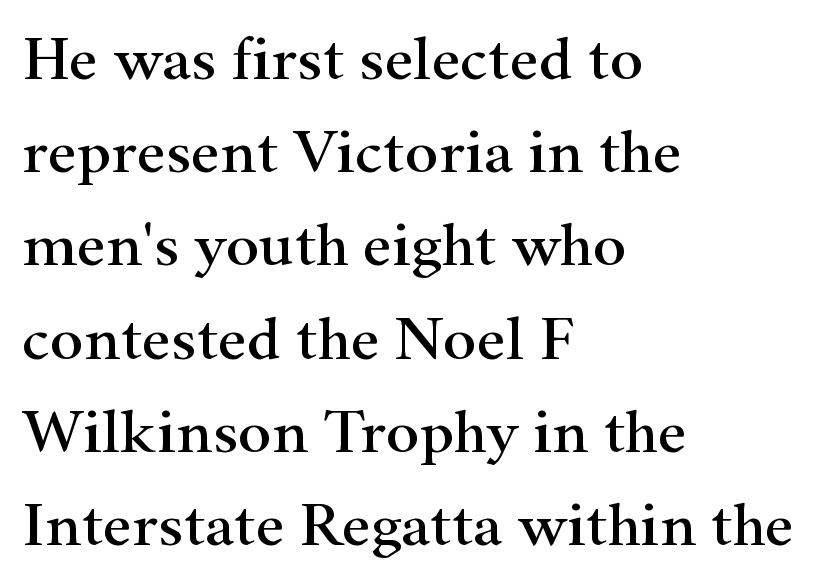
{"serif": "yes", "italic": "no", "width": "wide", "stroke_contrast": "high", "x_height": "small", "monospaced": "no", "underline": "no", "align": "left", "line_spacing": "normal", "line_spacing_ratio": 1.48, "letter_spacing": "normal", "letter_spacing_em": 0.0, "glyph_px": 63}
